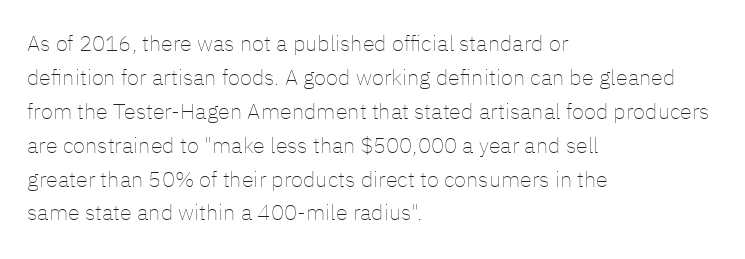
Q: Is the text bold? A: No.
Q: Is the text italic (slanted)? A: No, it is upright.
Q: Is the text underlined? A: No.
Q: How is the paragraph aligned? A: Left-aligned.
Q: Is the spacing between letters normal or unusually wide? A: Normal.
Q: Is the spacing between lines tight, normal or loose? A: Normal.
